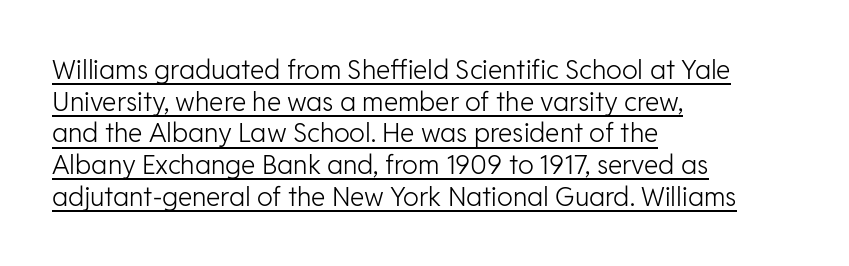
The image shows 26 px text type, upright; set left-aligned, line spacing 1.22x, normal letter spacing, underlined.
